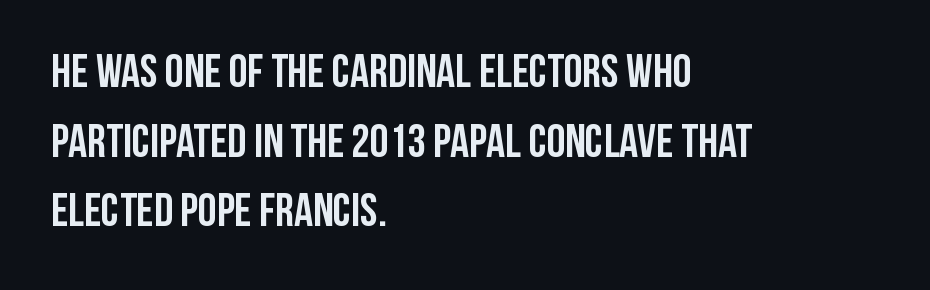
Q: Is the text bold? A: Yes.
Q: Is the text italic (slanted)? A: No, it is upright.
Q: Is the typeface a serif or a sans-serif typeface? A: Sans-serif.
Q: Is the text underlined? A: No.
Q: How is the paragraph aligned? A: Left-aligned.
Q: Is the spacing between letters normal or unusually wide? A: Normal.
Q: Is the spacing between lines tight, normal or loose? A: Normal.
Q: Width (condensed, normal, or wide)? A: Condensed.
Q: Stroke contrast? A: Low.
Q: x-height? A: Large.
Q: Monospaced? A: No.
